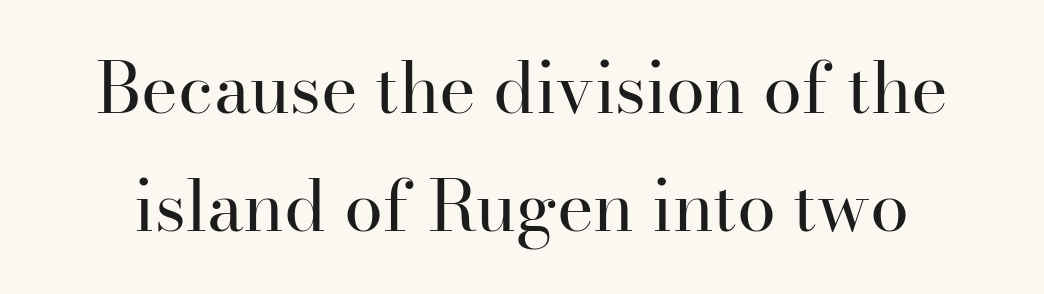
The image shows 70 px regular-weight serif type, upright; set normal line spacing (1.69x), normal letter spacing, not underlined; high stroke contrast and a small x-height.
